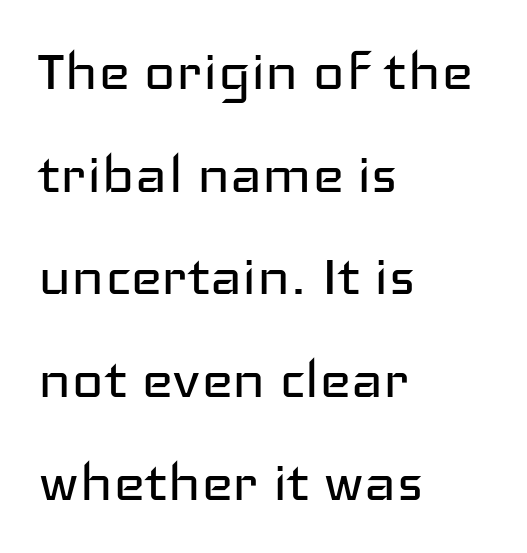
The image shows 68 px regular-weight, wide sans-serif type, upright; set left-aligned, normal line spacing (1.51x), normal letter spacing, not underlined; low stroke contrast and a medium x-height.
